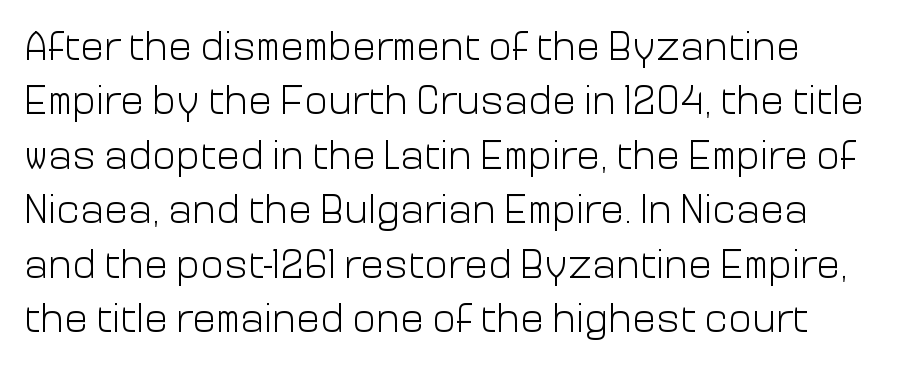
The image shows 40 px light sans-serif type, upright; set normal line spacing (1.36x), normal letter spacing, not underlined; low stroke contrast and a medium x-height.
